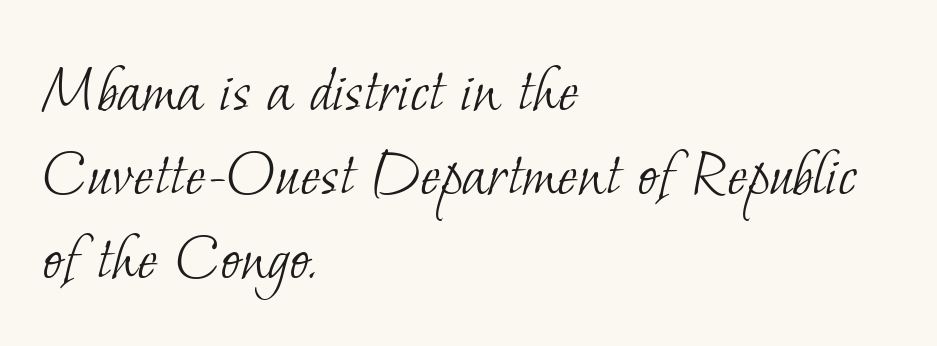
Q: Is the text bold? A: No.
Q: Is the typeface a serif or a sans-serif typeface? A: Serif.
Q: Is the text underlined? A: No.
Q: How is the paragraph aligned? A: Left-aligned.
Q: Is the spacing between letters normal or unusually wide? A: Normal.
Q: Width (condensed, normal, or wide)? A: Normal.
Q: Stroke contrast? A: Low.
Q: x-height? A: Small.
Q: Monospaced? A: No.
